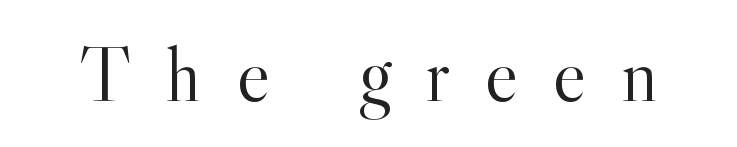
{"serif": "yes", "italic": "no", "bold": "no", "weight": "light", "width": "normal", "x_height": "small", "monospaced": "no", "underline": "no", "letter_spacing": "wide", "letter_spacing_em": 0.44, "glyph_px": 79}
